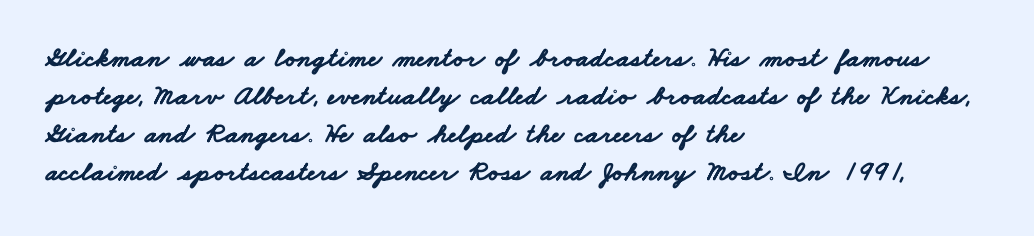
Q: Is the text bold? A: Yes.
Q: Is the typeface a serif or a sans-serif typeface? A: Sans-serif.
Q: Is the text underlined? A: No.
Q: How is the paragraph aligned? A: Left-aligned.
Q: Is the spacing between letters normal or unusually wide? A: Normal.
Q: Is the spacing between lines tight, normal or loose? A: Normal.
Q: Width (condensed, normal, or wide)? A: Wide.
Q: Stroke contrast? A: Low.
Q: x-height? A: Small.
Q: Monospaced? A: No.
